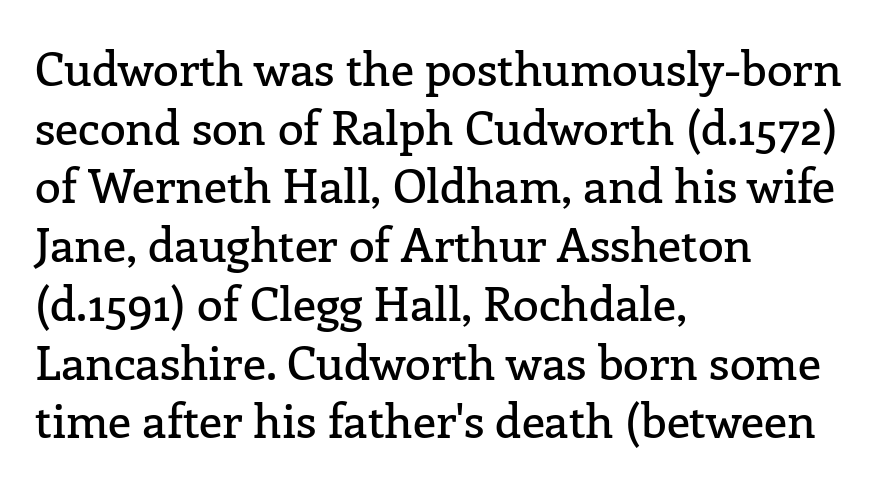
Q: Is the text italic (slanted)? A: No, it is upright.
Q: Is the typeface a serif or a sans-serif typeface? A: Serif.
Q: Is the text underlined? A: No.
Q: How is the paragraph aligned? A: Left-aligned.
Q: Is the spacing between letters normal or unusually wide? A: Normal.
Q: Is the spacing between lines tight, normal or loose? A: Normal.
Q: Width (condensed, normal, or wide)? A: Normal.
Q: Stroke contrast? A: Low.
Q: x-height? A: Medium.
Q: Monospaced? A: No.
